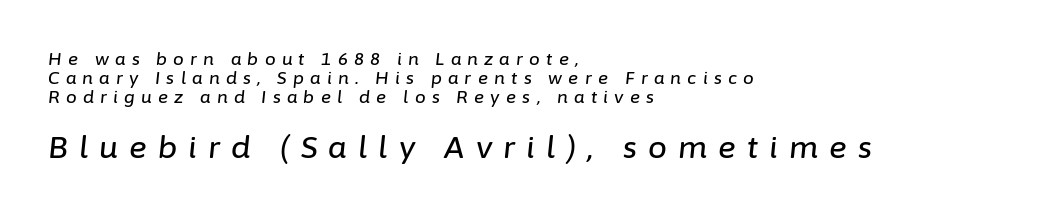
The image shows 30 px text type, italic (leaning right); set left-aligned, tight line spacing (1.11x), unusually wide letter spacing (+0.37 em), not underlined; the second (bottom) block is 1.76x larger; low stroke contrast and a medium x-height.
